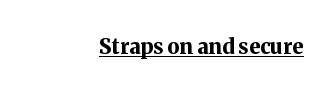
Q: Is the text bold? A: Yes.
Q: Is the text italic (slanted)? A: No, it is upright.
Q: Is the text underlined? A: Yes.
Q: Is the spacing between letters normal or unusually wide? A: Normal.
